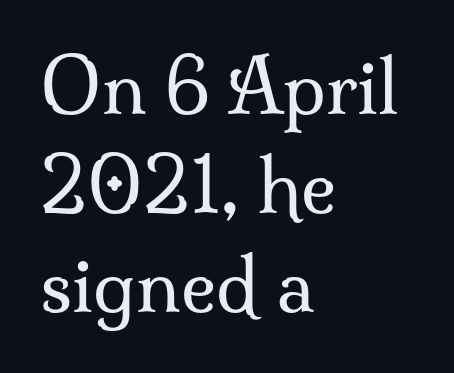
Is this a sans? No — the strokes have serifs. Ordinary non-slanted type is in use. Look at the tracking — it's just the regular setting, nothing added. The zone under the glyphs is completely vacant. Stroke mass is kept to a normal reading level or below.
